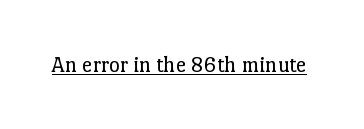
The image shows 23 px text type, upright; set normal letter spacing, underlined.
